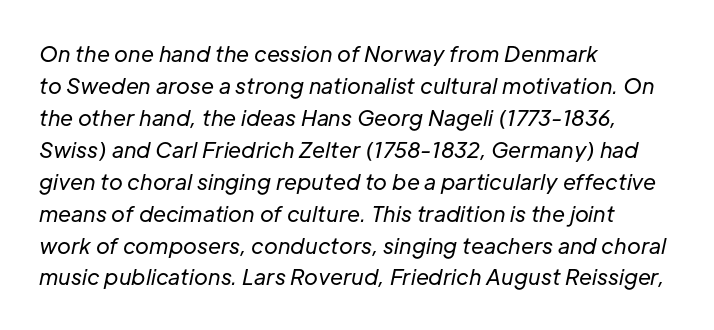
The image shows 21 px text type, italic (leaning right); set left-aligned, normal line spacing (1.52x), normal letter spacing, not underlined.
